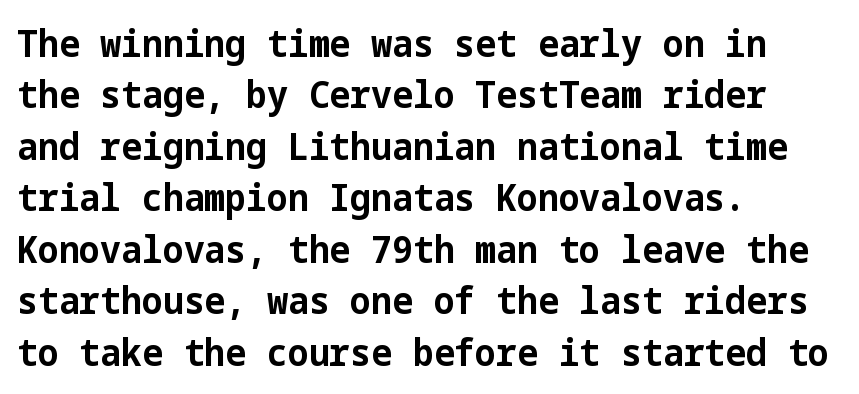
You can tell from the bare stems that sans-serif type was used. The setting favours the left margin, as ordinary paragraphs usually do. The leading is moderate, giving the passage an even texture. This sample uses plain, unmodified letter spacing. The area under the type is left untouched.
